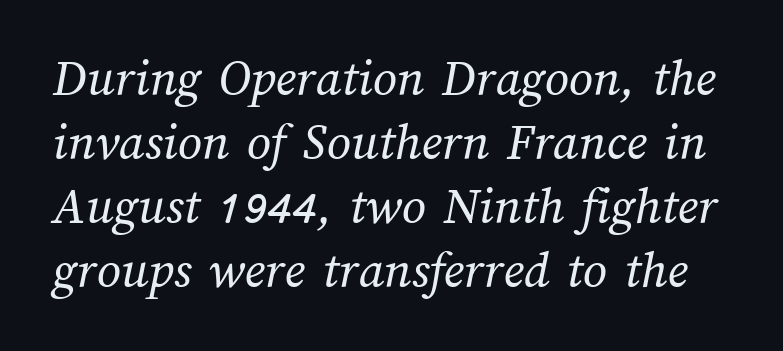
Note the varied advance widths — an 'i' is clearly narrower than an 'm'. Words appear dense and cohesive because spacing is normal. Counters stay open thanks to moderate or lighter strokes. Underline: absent.
